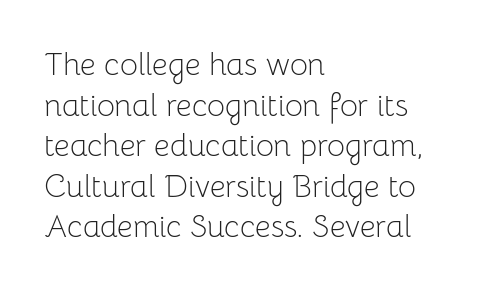
The image shows 31 px light sans-serif type, upright; set left-aligned, normal line spacing (1.31x), normal letter spacing, not underlined; low stroke contrast and a medium x-height.
